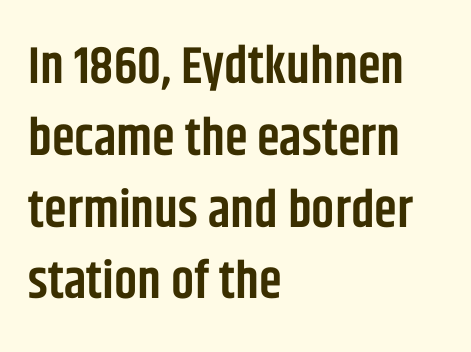
The image shows 52 px semibold, condensed sans-serif type, upright; set left-aligned, normal line spacing (1.38x), normal letter spacing, not underlined; low stroke contrast and a large x-height.
